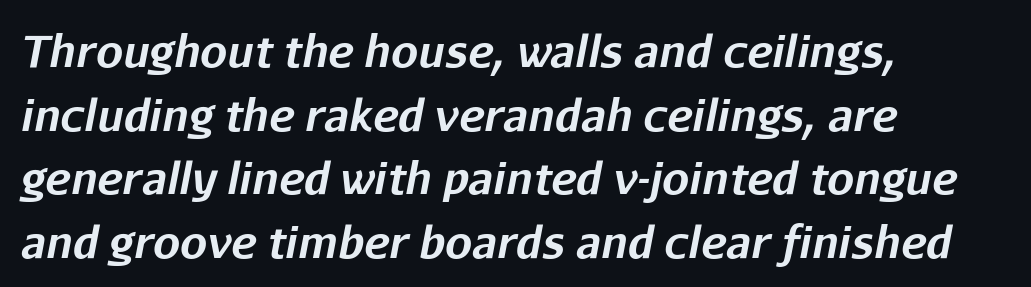
{"italic": "yes", "lean": "right", "slant_degrees": 11, "bold": "yes", "weight": "bold", "width": "normal", "stroke_contrast": "low", "x_height": "medium", "monospaced": "no", "underline": "no", "align": "left", "line_spacing": "normal", "line_spacing_ratio": 1.48, "letter_spacing": "normal", "letter_spacing_em": 0.0, "glyph_px": 43}
